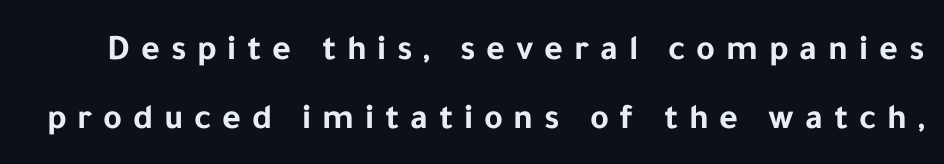
{"serif": "no", "italic": "no", "bold": "yes", "weight": "bold", "width": "normal", "stroke_contrast": "low", "x_height": "medium", "monospaced": "no", "underline": "no", "line_spacing": "loose", "line_spacing_ratio": 1.93, "letter_spacing": "wide", "letter_spacing_em": 0.3, "glyph_px": 36}
